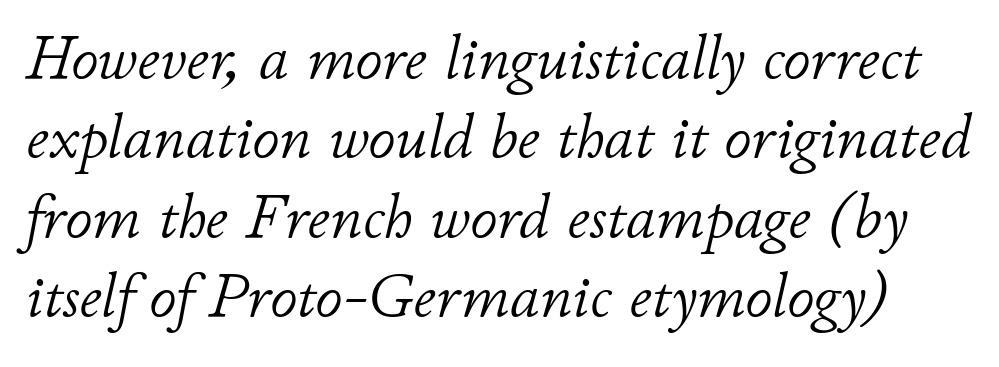
{"italic": "yes", "lean": "right", "slant_degrees": 11, "bold": "no", "weight": "light", "width": "normal", "stroke_contrast": "low", "x_height": "small", "monospaced": "no", "underline": "no", "line_spacing": "normal", "line_spacing_ratio": 1.3, "letter_spacing": "normal", "letter_spacing_em": 0.0, "glyph_px": 61}
